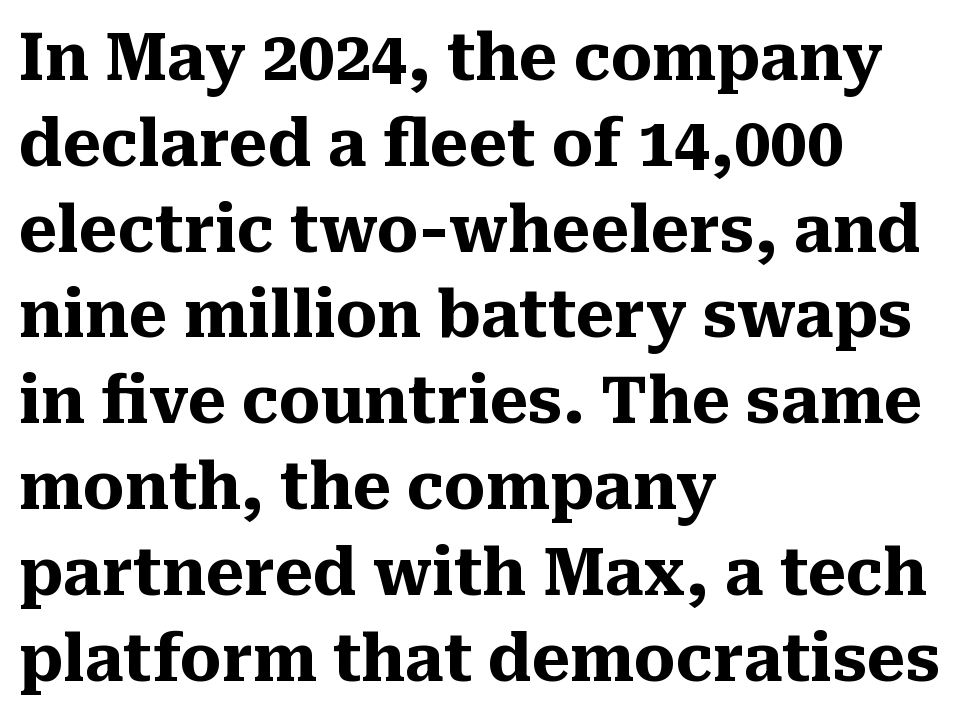
{"serif": "yes", "italic": "no", "bold": "yes", "weight": "heavy", "width": "normal", "stroke_contrast": "medium", "x_height": "medium", "monospaced": "no", "underline": "no", "align": "left", "line_spacing": "normal", "line_spacing_ratio": 1.32, "letter_spacing": "normal", "letter_spacing_em": 0.0, "glyph_px": 65}
